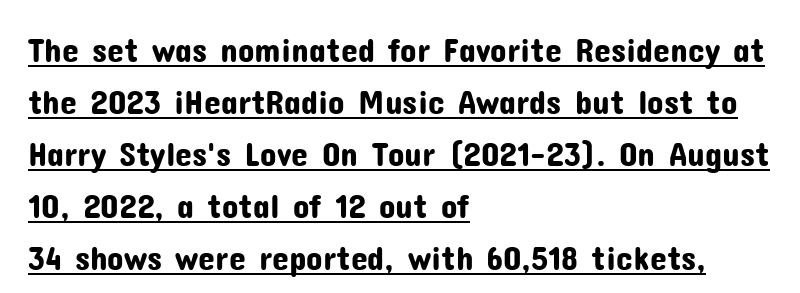
{"serif": "no", "italic": "no", "width": "normal", "stroke_contrast": "low", "x_height": "medium", "monospaced": "no", "underline": "yes", "align": "left", "line_spacing": "normal", "line_spacing_ratio": 1.53, "letter_spacing": "normal", "letter_spacing_em": 0.0, "glyph_px": 34}
